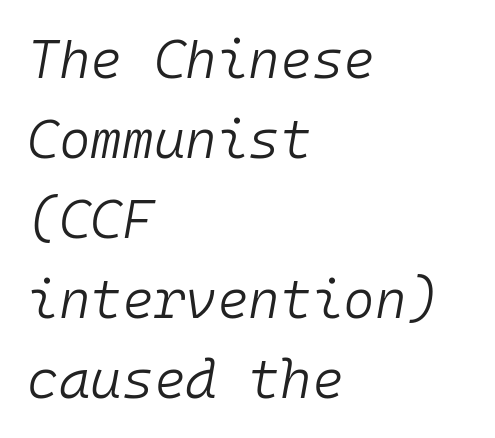
Q: Is the text bold? A: No.
Q: Is the text italic (slanted)? A: Yes, it leans right by about 10 degrees.
Q: Is the text underlined? A: No.
Q: How is the paragraph aligned? A: Left-aligned.
Q: Is the spacing between letters normal or unusually wide? A: Normal.
Q: Is the spacing between lines tight, normal or loose? A: Normal.
Q: Width (condensed, normal, or wide)? A: Normal.
Q: Stroke contrast? A: Low.
Q: x-height? A: Medium.
Q: Monospaced? A: Yes.
